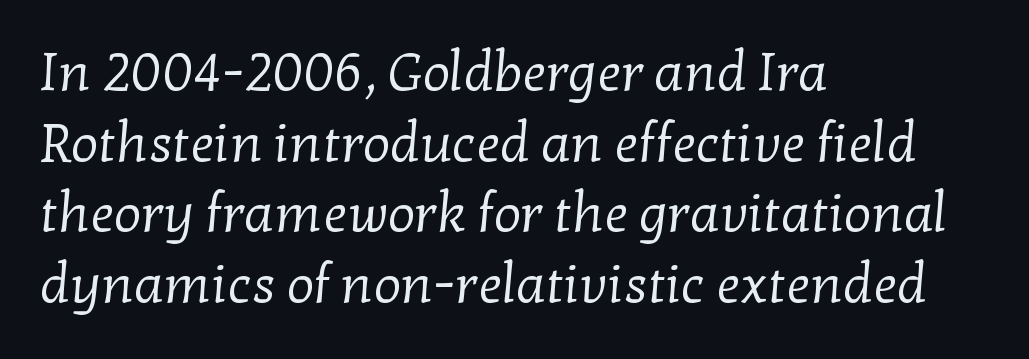
Q: Is the text bold? A: No.
Q: Is the typeface a serif or a sans-serif typeface? A: Serif.
Q: Is the text underlined? A: No.
Q: How is the paragraph aligned? A: Left-aligned.
Q: Is the spacing between letters normal or unusually wide? A: Normal.
Q: Is the spacing between lines tight, normal or loose? A: Normal.
Q: Width (condensed, normal, or wide)? A: Normal.
Q: Stroke contrast? A: Low.
Q: x-height? A: Medium.
Q: Monospaced? A: No.
